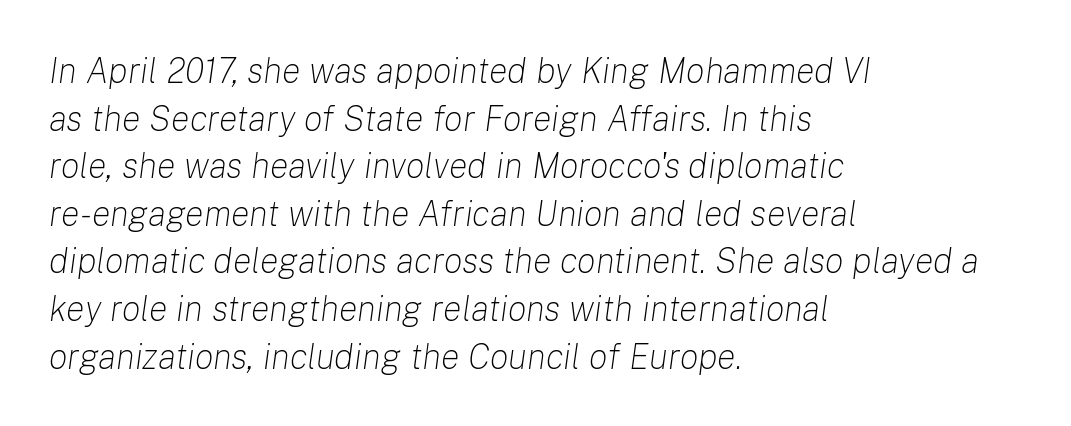
{"italic": "yes", "lean": "right", "slant_degrees": 8, "bold": "no", "weight": "light", "width": "normal", "stroke_contrast": "low", "x_height": "medium", "monospaced": "no", "underline": "no", "align": "left", "line_spacing": "normal", "line_spacing_ratio": 1.36, "letter_spacing": "normal", "letter_spacing_em": 0.0, "glyph_px": 35}
